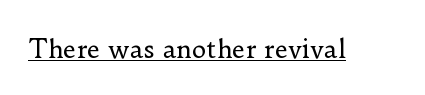
The image shows 25 px text type, upright; set normal letter spacing, underlined.
